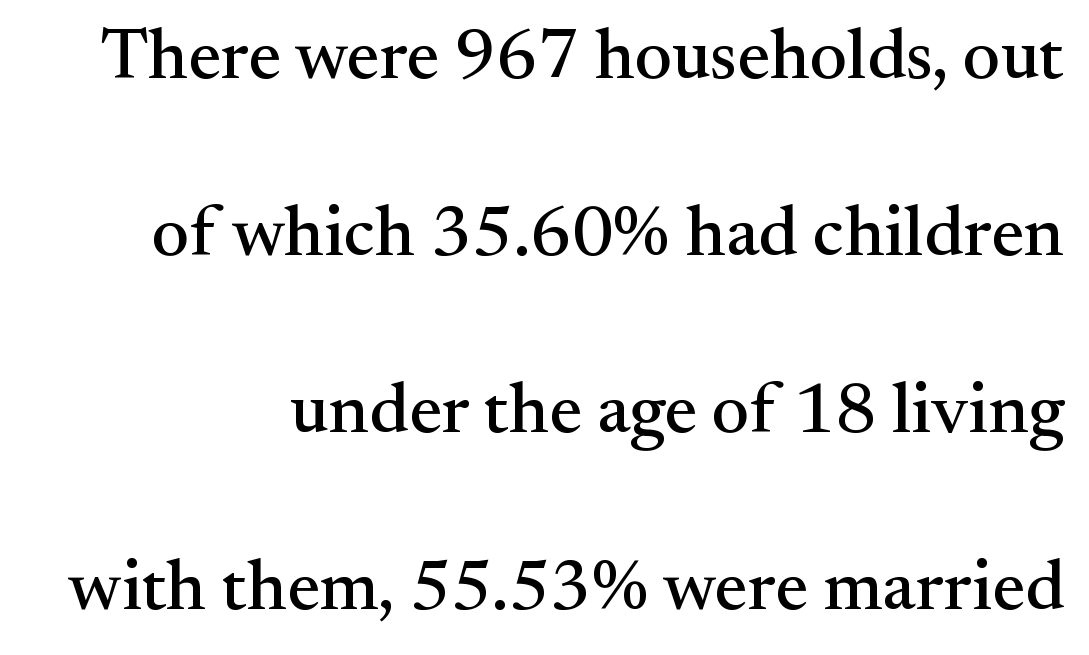
{"serif": "yes", "italic": "no", "width": "normal", "stroke_contrast": "medium", "x_height": "small", "monospaced": "no", "underline": "no", "align": "right", "line_spacing": "loose", "line_spacing_ratio": 2.46, "letter_spacing": "normal", "letter_spacing_em": 0.0, "glyph_px": 72}
